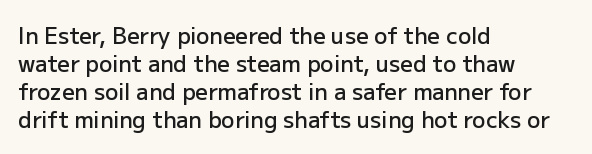
Quick note: underline off. Left-aligned paragraph, ragged on the right. Nope, not italic — everything's standing straight. The line texture is even and compact thanks to regular tracking. Successive baselines arrive at the customary interval. Firm but not heavy-handed strokes: this text is semibold.
